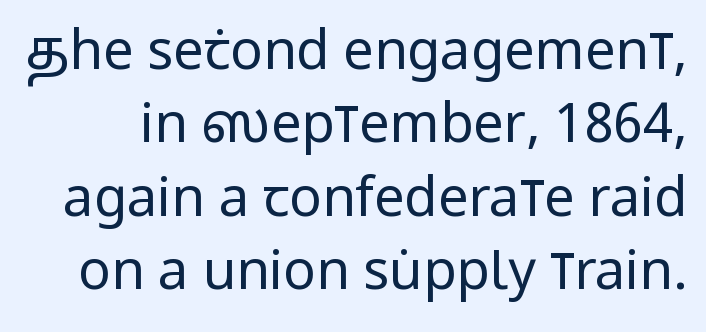
The image shows 54 px regular-weight, condensed sans-serif type, upright; set normal line spacing (1.36x), normal letter spacing, not underlined; low stroke contrast and a large x-height.
